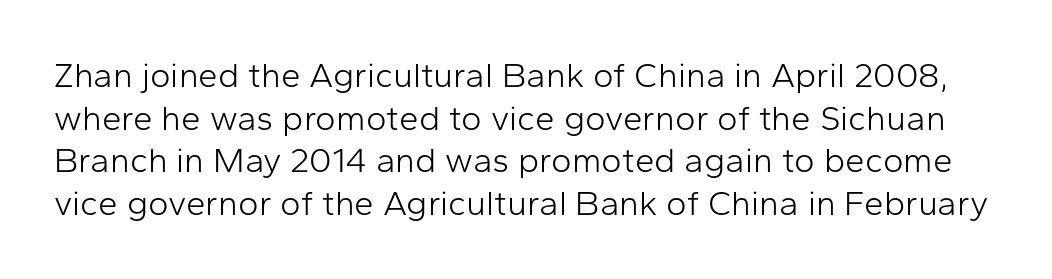
{"serif": "no", "italic": "no", "bold": "no", "weight": "light", "width": "normal", "stroke_contrast": "low", "x_height": "medium", "monospaced": "no", "underline": "no", "line_spacing_ratio": 1.22, "letter_spacing": "normal", "letter_spacing_em": 0.0, "glyph_px": 35}
